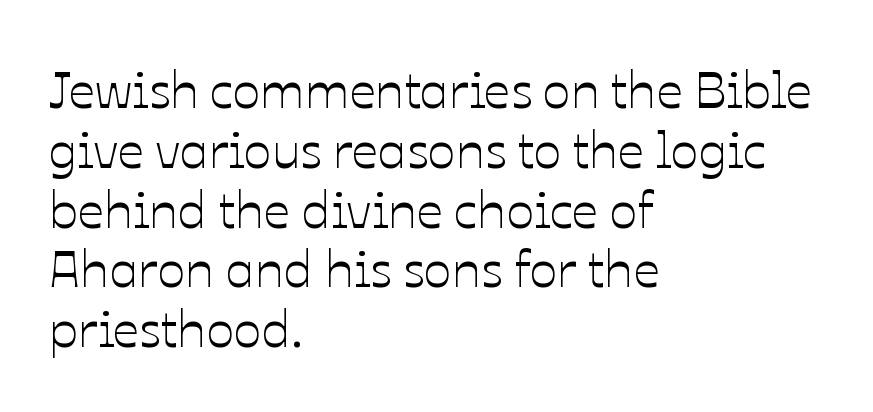
Q: Is the text italic (slanted)? A: No, it is upright.
Q: Is the text underlined? A: No.
Q: How is the paragraph aligned? A: Left-aligned.
Q: Is the spacing between letters normal or unusually wide? A: Normal.
Q: Is the spacing between lines tight, normal or loose? A: Tight.
Q: Width (condensed, normal, or wide)? A: Normal.
Q: Stroke contrast? A: Low.
Q: x-height? A: Medium.
Q: Monospaced? A: No.
